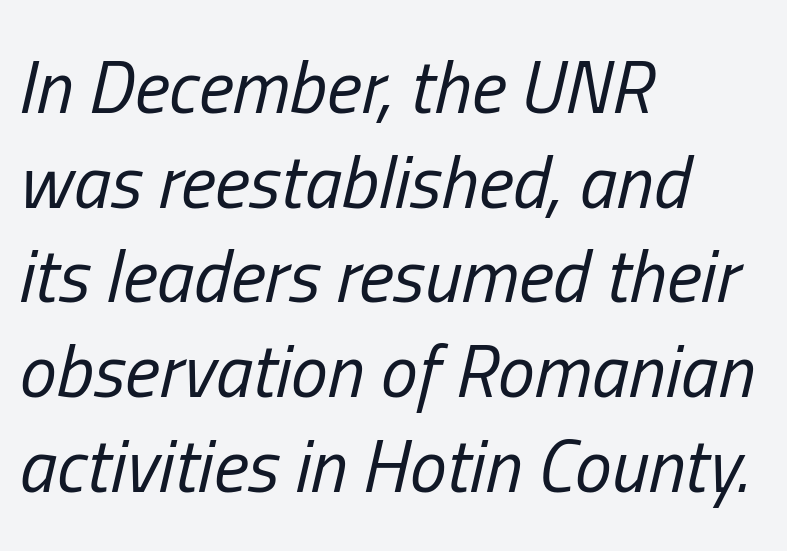
{"italic": "yes", "lean": "right", "slant_degrees": 13, "bold": "no", "weight": "regular", "width": "condensed", "stroke_contrast": "low", "x_height": "medium", "monospaced": "no", "underline": "no", "align": "left", "line_spacing": "normal", "line_spacing_ratio": 1.28, "letter_spacing": "normal", "letter_spacing_em": 0.0, "glyph_px": 74}
